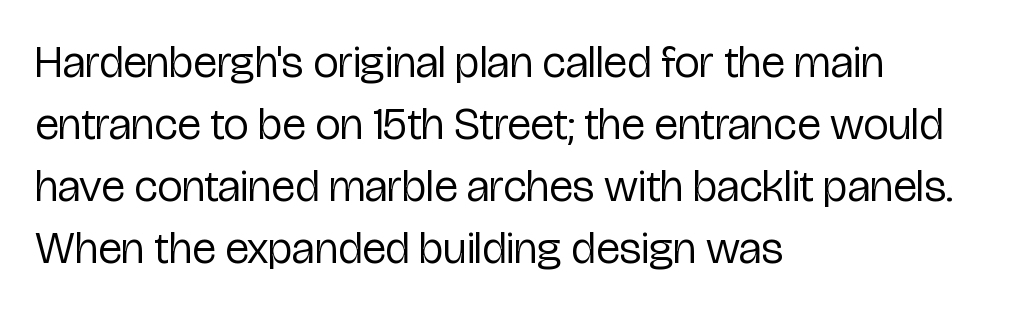
Q: Is the text bold? A: No.
Q: Is the text italic (slanted)? A: No, it is upright.
Q: Is the typeface a serif or a sans-serif typeface? A: Sans-serif.
Q: Is the text underlined? A: No.
Q: How is the paragraph aligned? A: Left-aligned.
Q: Is the spacing between letters normal or unusually wide? A: Normal.
Q: Is the spacing between lines tight, normal or loose? A: Normal.
Q: Width (condensed, normal, or wide)? A: Condensed.
Q: Stroke contrast? A: Low.
Q: x-height? A: Medium.
Q: Monospaced? A: No.
